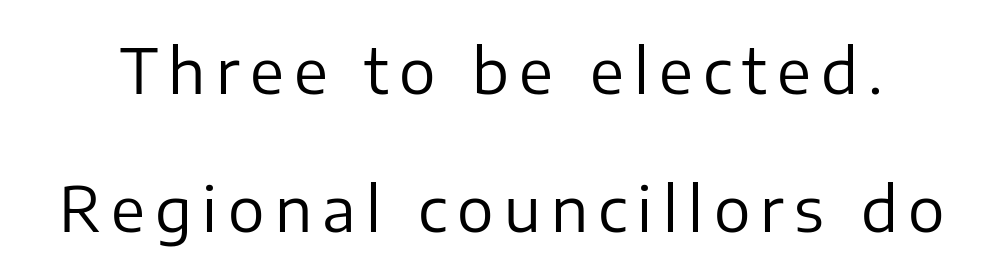
Grotesque or geometric, the face here clearly has no serifs. A typesetter would call this leading open, well beyond the default. The letters advance in unequal steps, a hallmark of proportional type. Type without underlining. The font sits on the lighter half of the weight spectrum, regular included. A typesetter would mark this as roman, not italic.
